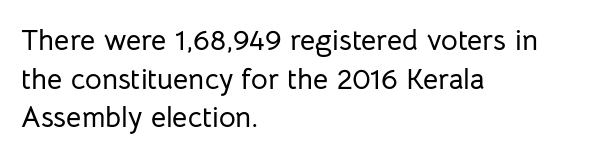
The image shows 29 px sans-serif type, upright; set left-aligned, normal line spacing (1.33x), normal letter spacing, not underlined; low stroke contrast and a medium x-height.
